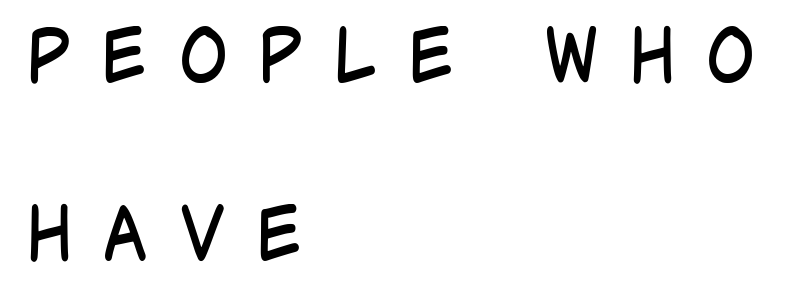
The image shows 74 px regular-weight, condensed sans-serif type, upright; set left-aligned, loose line spacing (2.4x), unusually wide letter spacing (+0.41 em), not underlined; low stroke contrast and a large x-height.
